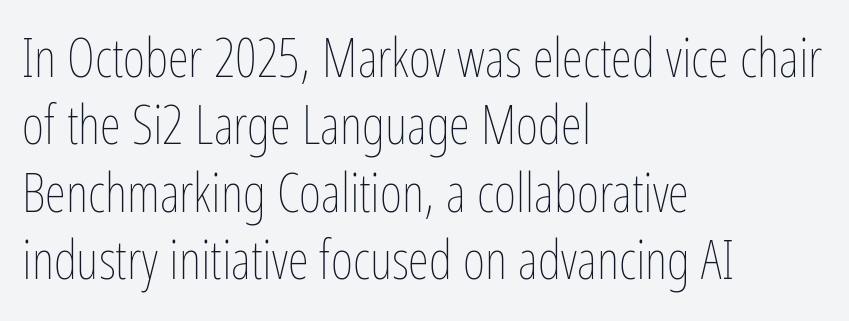
Q: Is the text bold? A: No.
Q: Is the text italic (slanted)? A: No, it is upright.
Q: Is the text underlined? A: No.
Q: How is the paragraph aligned? A: Left-aligned.
Q: Is the spacing between letters normal or unusually wide? A: Normal.
Q: Is the spacing between lines tight, normal or loose? A: Normal.
Q: Width (condensed, normal, or wide)? A: Condensed.
Q: Stroke contrast? A: Low.
Q: x-height? A: Medium.
Q: Monospaced? A: No.
